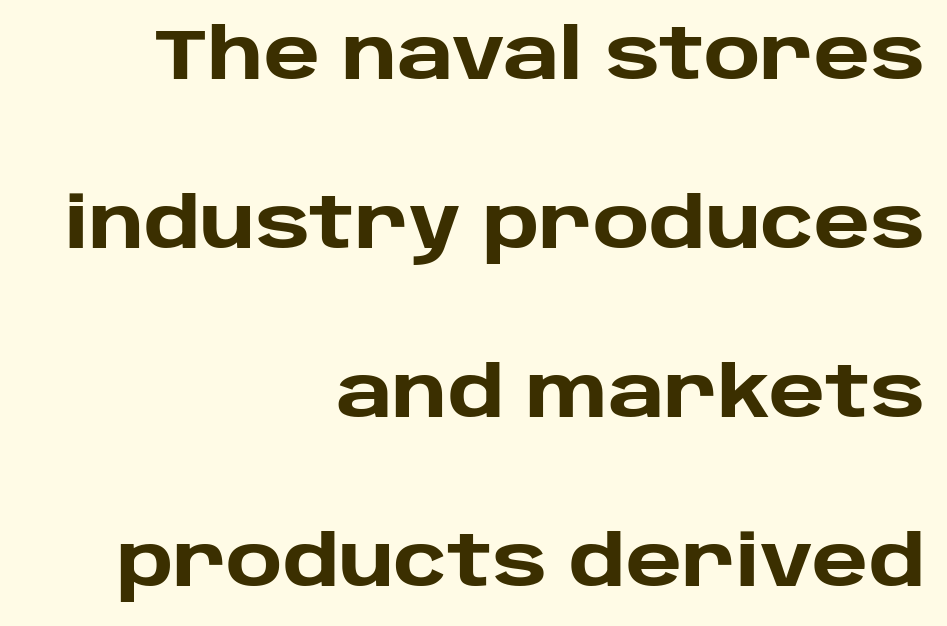
Italic: no, the glyphs are upright roman. Does the weight exceed regular? Yes, all the way to bold. The letters sit at their default tracking, neither squeezed nor spread. These lines are rendered in a variable-pitch font. These lines are set flush right with a ragged left edge. Baseline-to-baseline distance is far greater than the letter height.
